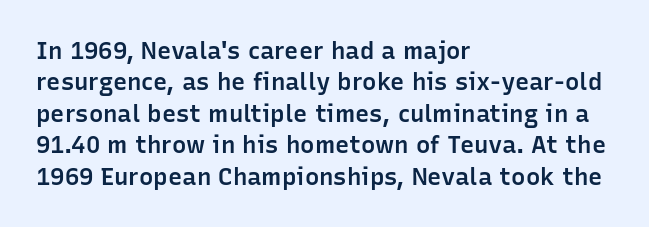
Students, this is semibold: more ink than regular, less than bold. Descender tails drop into unmarked territory. Reading down the block, your eye returns to a fixed left position each line. Do the letters lean? They stand straight. The space between consecutive lines is moderate.
